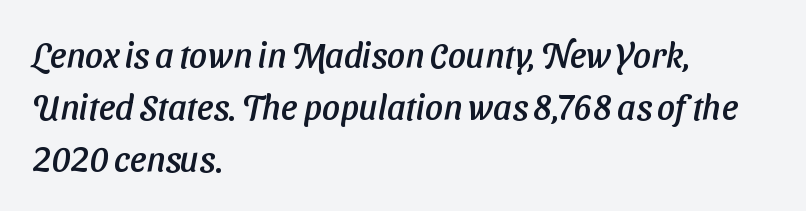
Default kerning and tracking; the words read as compact shapes. The passage shown stacks its lines at a standard gap. Check under the words: just untouched page. This rendering employs a face without finishing strokes, i.e., a sans-serif. Leftover space on each line is placed entirely after the last word. Do the characters align in a grid? No, the font is proportional.
